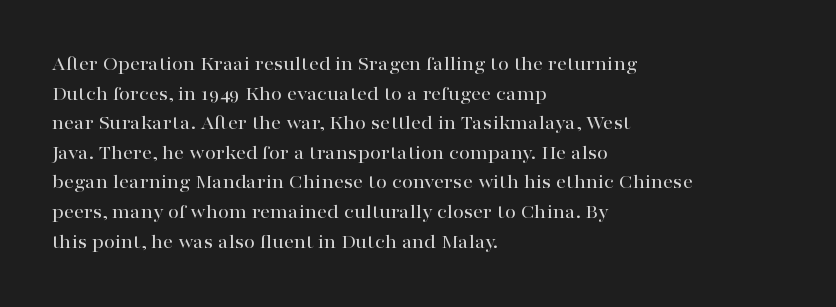
Q: Is the text italic (slanted)? A: No, it is upright.
Q: Is the text underlined? A: No.
Q: How is the paragraph aligned? A: Left-aligned.
Q: Is the spacing between letters normal or unusually wide? A: Normal.
Q: Is the spacing between lines tight, normal or loose? A: Normal.
